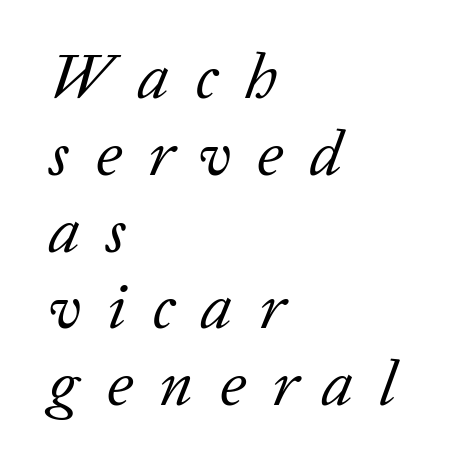
Q: Is the text bold? A: No.
Q: Is the text italic (slanted)? A: Yes, it leans right by about 20 degrees.
Q: Is the typeface a serif or a sans-serif typeface? A: Serif.
Q: Is the text underlined? A: No.
Q: How is the paragraph aligned? A: Left-aligned.
Q: Is the spacing between letters normal or unusually wide? A: Unusually wide.
Q: Width (condensed, normal, or wide)? A: Normal.
Q: Stroke contrast? A: Low.
Q: x-height? A: Medium.
Q: Monospaced? A: No.
